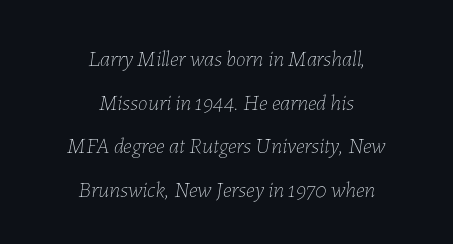
Widely set lines give the paragraph a tall, airy silhouette. Caption: multi-line text, centered on the measure. The horizontal fit of the characters is conventional and even. This is oblique type, the kind used for emphasis or titles.
